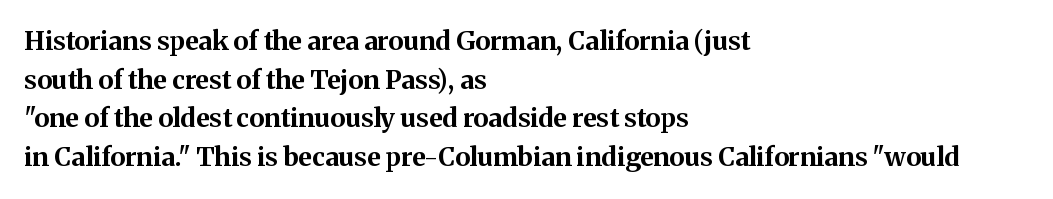
Q: Is the text bold? A: Yes.
Q: Is the text italic (slanted)? A: No, it is upright.
Q: Is the text underlined? A: No.
Q: How is the paragraph aligned? A: Left-aligned.
Q: Is the spacing between letters normal or unusually wide? A: Normal.
Q: Is the spacing between lines tight, normal or loose? A: Normal.
